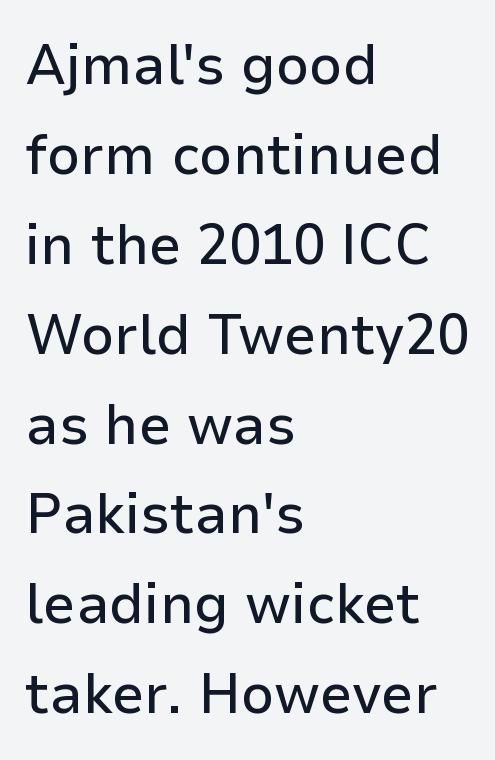
The letters advance in unequal steps, a hallmark of proportional type. The rendering uses a moderate line-height, typical for paragraphs. The designer went with a sans here, leaving each stem footless. Rule under the text: the space is simply empty.
